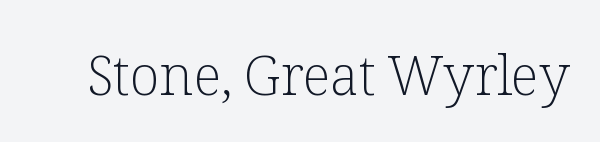
Letter spacing: default. Here the designer chose a conventional face with non-uniform glyph widths. The designer went with a serif here, giving each stem small feet. The gap between lines stays unmarked. The letters look calm and open, with moderate or lighter stems. Designer's note — italics off, roman on.
